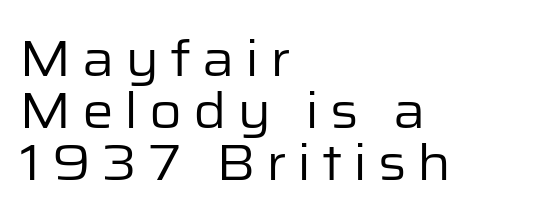
The image shows 50 px regular-weight sans-serif type, upright; set left-aligned, tight line spacing (1.04x), unusually wide letter spacing (+0.21 em), not underlined; low stroke contrast and a medium x-height.
